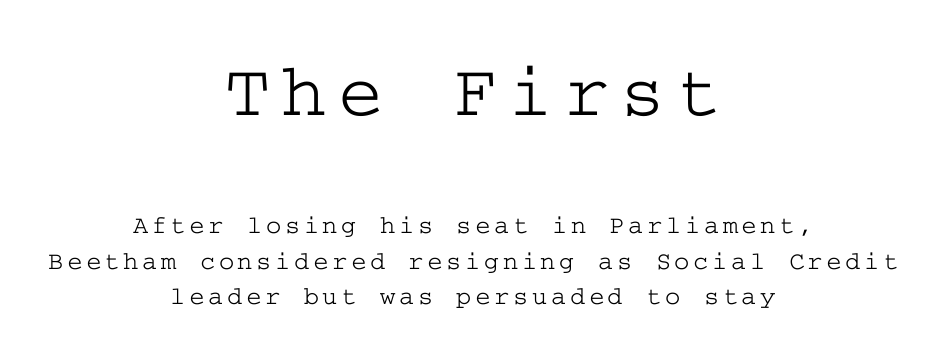
The image shows 77 px wide serif type, upright; set centered, normal line spacing (1.37x), not underlined; the first (top) block is 2.96x larger; low stroke contrast and a medium x-height.
